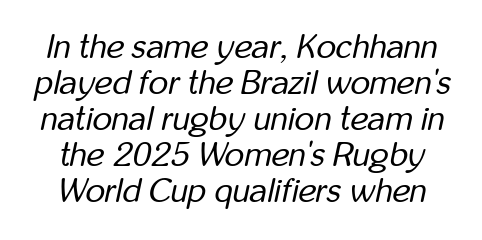
{"italic": "yes", "lean": "right", "slant_degrees": 12, "bold": "no", "weight": "regular", "width": "condensed", "stroke_contrast": "low", "x_height": "medium", "monospaced": "no", "underline": "no", "line_spacing": "tight", "line_spacing_ratio": 1.06, "letter_spacing": "normal", "letter_spacing_em": 0.0, "glyph_px": 34}
